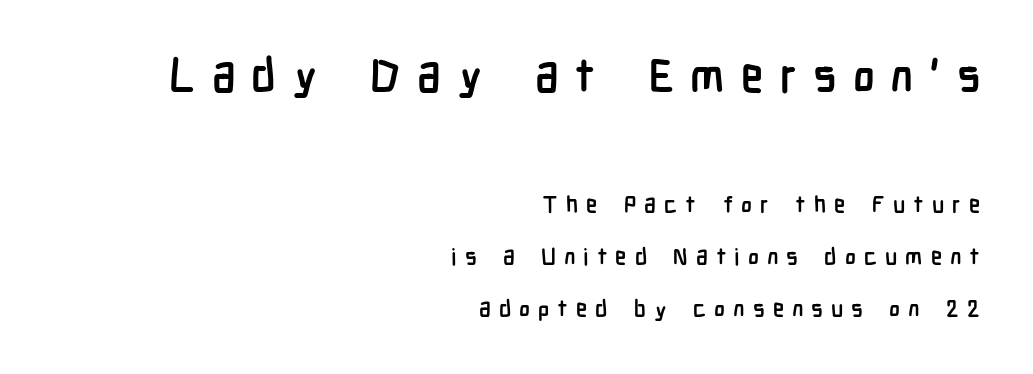
{"serif": "no", "italic": "no", "bold": "yes", "weight": "semibold", "width": "condensed", "stroke_contrast": "low", "x_height": "medium", "monospaced": "no", "underline": "no", "align": "right", "line_spacing": "loose", "line_spacing_ratio": 2.25, "letter_spacing": "wide", "letter_spacing_em": 0.35, "larger_block": "first", "size_ratio": 2.0, "glyph_px": 46}
